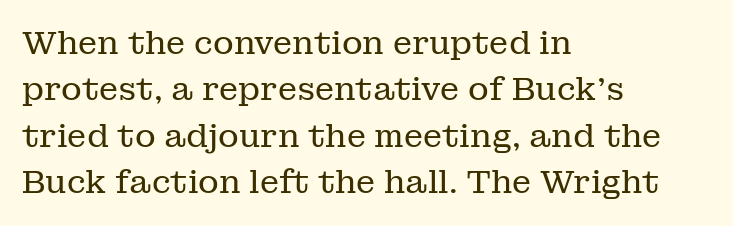
{"serif": "yes", "italic": "no", "bold": "no", "weight": "regular", "width": "normal", "stroke_contrast": "low", "x_height": "medium", "monospaced": "no", "underline": "no", "align": "left", "line_spacing": "normal", "line_spacing_ratio": 1.45, "letter_spacing": "normal", "letter_spacing_em": 0.0, "glyph_px": 32}
